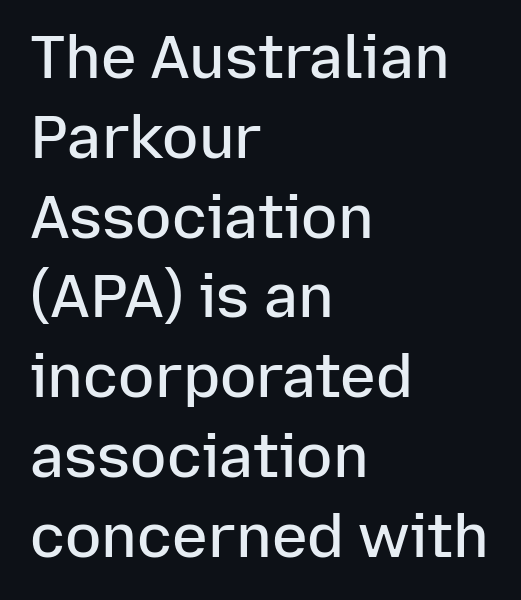
Q: Is the text bold? A: Semi-bold.
Q: Is the text italic (slanted)? A: No, it is upright.
Q: Is the typeface a serif or a sans-serif typeface? A: Sans-serif.
Q: Is the text underlined? A: No.
Q: How is the paragraph aligned? A: Left-aligned.
Q: Is the spacing between letters normal or unusually wide? A: Normal.
Q: Is the spacing between lines tight, normal or loose? A: Normal.
Q: Width (condensed, normal, or wide)? A: Normal.
Q: Stroke contrast? A: Low.
Q: x-height? A: Medium.
Q: Monospaced? A: No.
